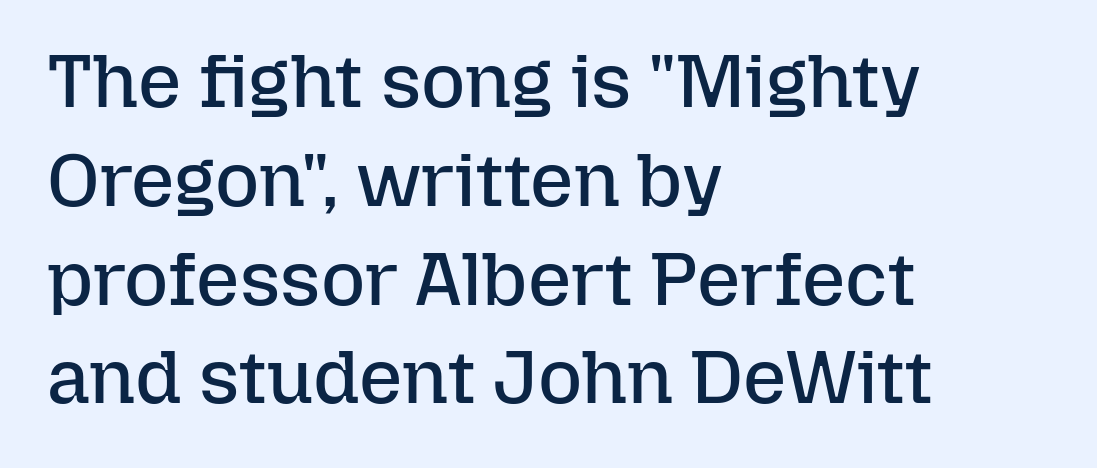
Q: Is the text bold? A: No.
Q: Is the text italic (slanted)? A: No, it is upright.
Q: Is the text underlined? A: No.
Q: How is the paragraph aligned? A: Left-aligned.
Q: Is the spacing between letters normal or unusually wide? A: Normal.
Q: Is the spacing between lines tight, normal or loose? A: Normal.
Q: Width (condensed, normal, or wide)? A: Normal.
Q: Stroke contrast? A: Low.
Q: x-height? A: Medium.
Q: Monospaced? A: No.
